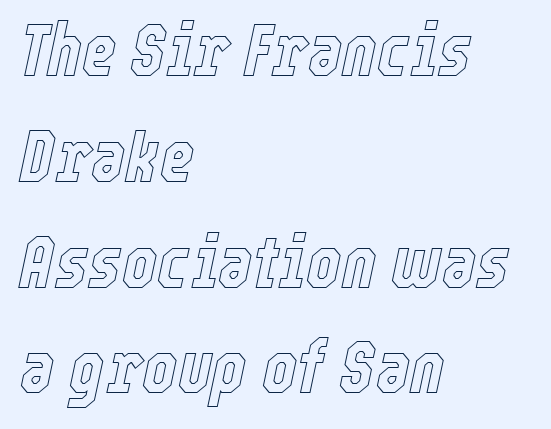
{"italic": "yes", "lean": "right", "slant_degrees": 12, "width": "condensed", "x_height": "medium", "monospaced": "no", "underline": "no", "align": "left", "line_spacing": "normal", "line_spacing_ratio": 1.43, "letter_spacing": "normal", "letter_spacing_em": 0.0, "glyph_px": 74}
